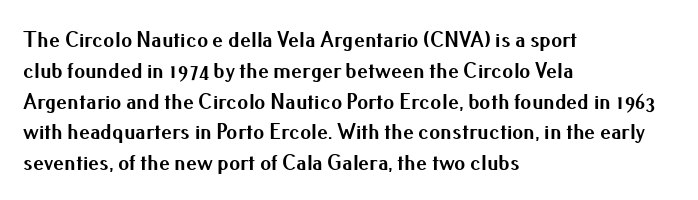
No italicization has been applied; the sample stays upright. The line-height multiplier appears to be the usual default. The face used here has the dense, thick strokes of a bold. Clear beneath every line of the passage. Each word holds together tightly as a unit, with standard inter-letter gaps. The typesetter chose a ragged-right arrangement here.
